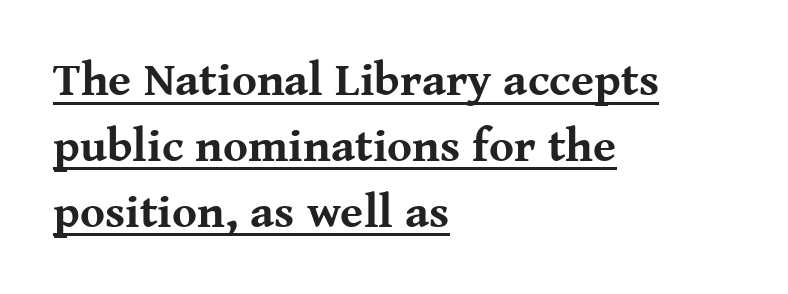
Q: Is the text bold? A: Yes.
Q: Is the text italic (slanted)? A: No, it is upright.
Q: Is the typeface a serif or a sans-serif typeface? A: Serif.
Q: Is the text underlined? A: Yes.
Q: How is the paragraph aligned? A: Left-aligned.
Q: Is the spacing between letters normal or unusually wide? A: Normal.
Q: Is the spacing between lines tight, normal or loose? A: Normal.
Q: Width (condensed, normal, or wide)? A: Normal.
Q: Stroke contrast? A: Medium.
Q: x-height? A: Medium.
Q: Monospaced? A: No.
